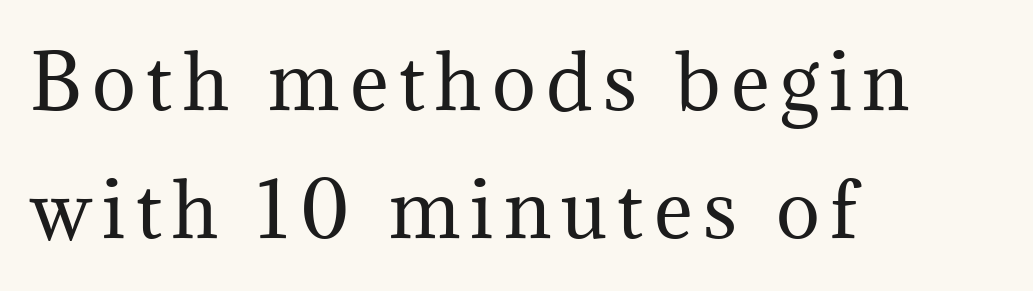
{"serif": "yes", "italic": "no", "bold": "no", "weight": "regular", "width": "normal", "stroke_contrast": "medium", "x_height": "medium", "monospaced": "no", "underline": "no", "align": "left", "line_spacing_ratio": 1.73, "glyph_px": 74}
